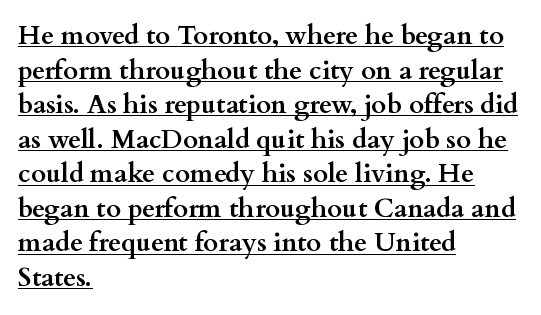
{"italic": "no", "bold": "yes", "underline": "yes", "align": "left", "line_spacing": "normal", "line_spacing_ratio": 1.33, "letter_spacing": "normal", "letter_spacing_em": 0.0, "glyph_px": 26}
